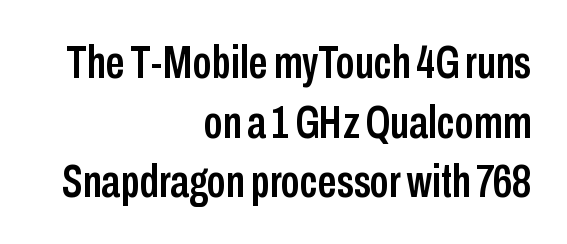
Q: Is the text italic (slanted)? A: No, it is upright.
Q: Is the typeface a serif or a sans-serif typeface? A: Sans-serif.
Q: Is the text underlined? A: No.
Q: How is the paragraph aligned? A: Right-aligned.
Q: Is the spacing between letters normal or unusually wide? A: Normal.
Q: Is the spacing between lines tight, normal or loose? A: Normal.
Q: Width (condensed, normal, or wide)? A: Condensed.
Q: Stroke contrast? A: Low.
Q: x-height? A: Medium.
Q: Monospaced? A: No.
